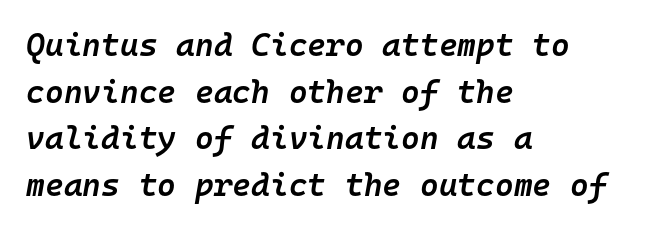
Q: Is the text bold? A: Semi-bold.
Q: Is the text italic (slanted)? A: Yes, it leans right by about 10 degrees.
Q: Is the text underlined? A: No.
Q: How is the paragraph aligned? A: Left-aligned.
Q: Is the spacing between letters normal or unusually wide? A: Normal.
Q: Is the spacing between lines tight, normal or loose? A: Normal.
Q: Width (condensed, normal, or wide)? A: Normal.
Q: Stroke contrast? A: Low.
Q: x-height? A: Medium.
Q: Monospaced? A: Yes.
